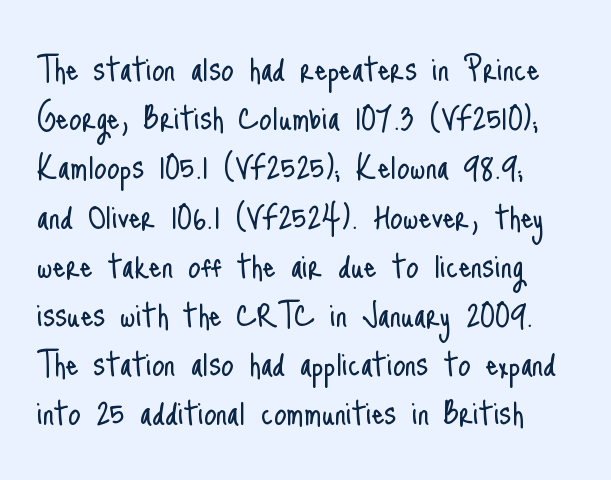
Characters remain perfectly vertical along every line. These lines are rendered in a variable-pitch font. Weight: not bold — regular or lighter. A bare baseline throughout the passage.
